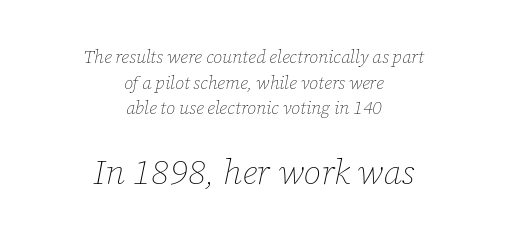
{"italic": "yes", "lean": "right", "slant_degrees": 12, "bold": "no", "weight": "thin", "width": "normal", "stroke_contrast": "low", "x_height": "medium", "monospaced": "no", "underline": "no", "align": "center", "line_spacing": "normal", "line_spacing_ratio": 1.42, "letter_spacing": "normal", "letter_spacing_em": 0.0, "larger_block": "second", "size_ratio": 1.94, "glyph_px": 35}
